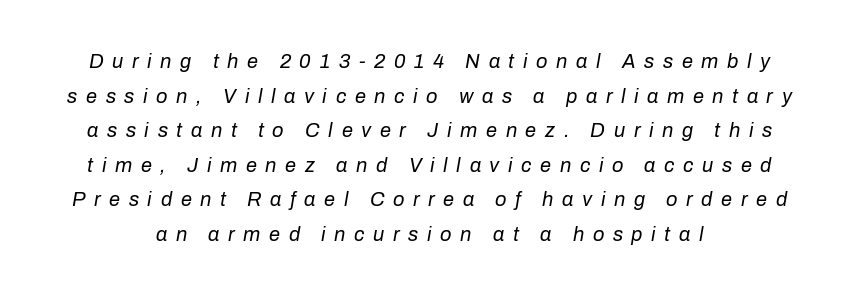
Posture: slanted. The zone under the glyphs is completely vacant. The font sits on the lighter half of the weight spectrum, regular included. Glyph-to-glyph distance is far greater than everyday printed text.
